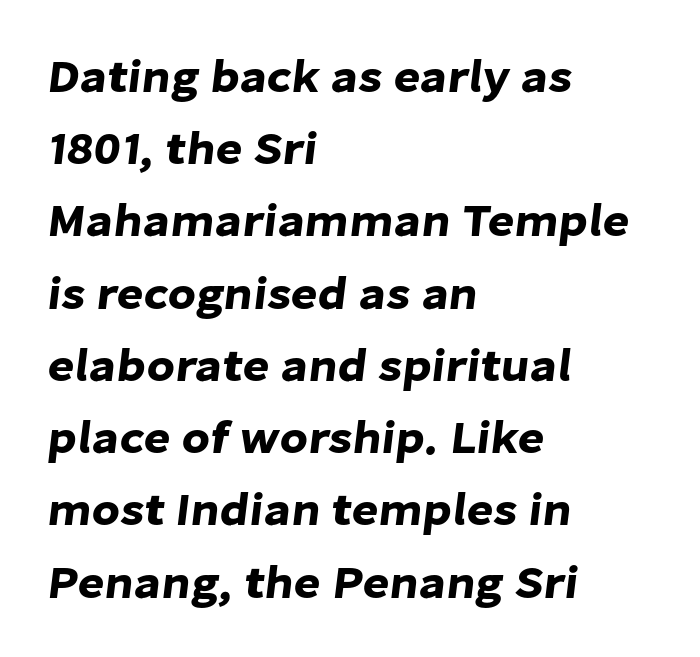
No feet cap the strokes, marking this as sans-serif type. Each letter keeps its own natural width here, so spacing adapts to shape. Inter-character spacing is left at the font's built-in metrics. The strip under each line holds only bare page. This block has exactly the height ordinary leading produces.
